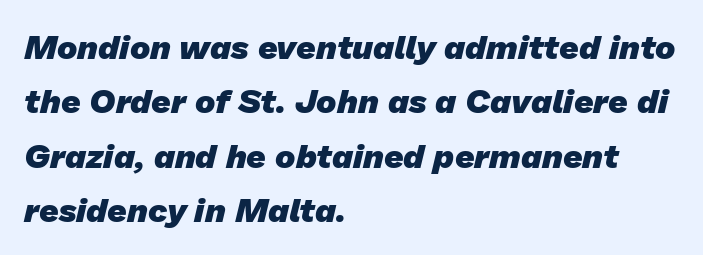
{"serif": "no", "bold": "yes", "weight": "heavy", "width": "normal", "stroke_contrast": "low", "x_height": "medium", "monospaced": "no", "underline": "no", "align": "left", "line_spacing": "normal", "line_spacing_ratio": 1.6, "letter_spacing": "normal", "letter_spacing_em": 0.0, "glyph_px": 34}
